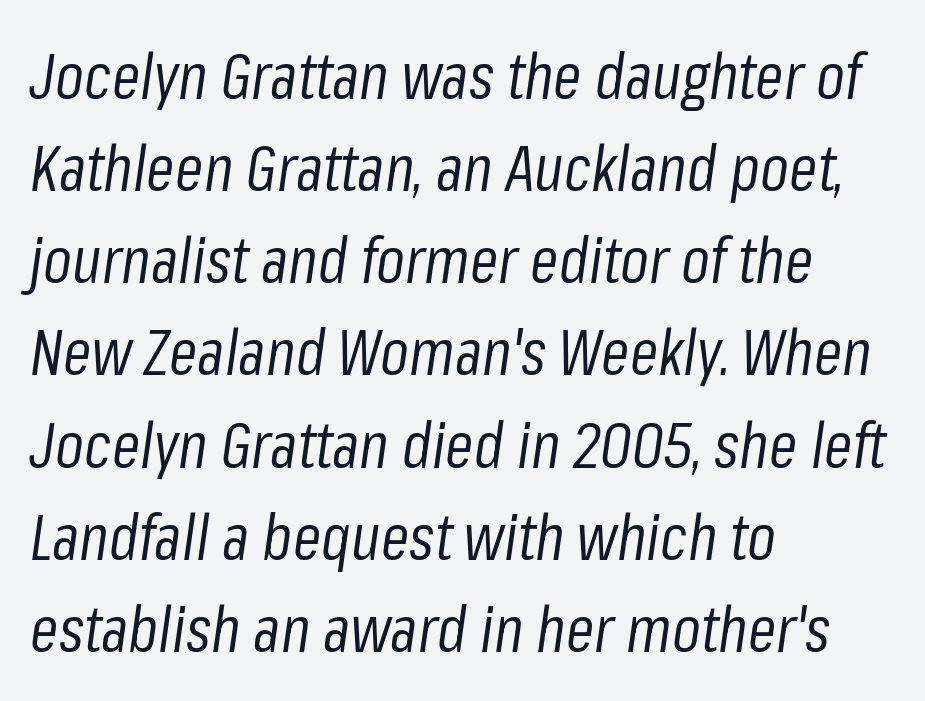
Horizontal bands of white between lines are of average thickness. Slanted lettering throughout. The compositor pushed each line to the left boundary. The face used here is proportionally spaced, like ordinary book or web type. Nobody drew a line under any word here.
